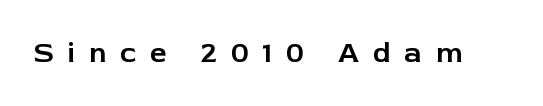
{"serif": "no", "italic": "no", "width": "normal", "stroke_contrast": "low", "x_height": "medium", "monospaced": "no", "underline": "no", "letter_spacing": "wide", "letter_spacing_em": 0.47, "glyph_px": 29}
